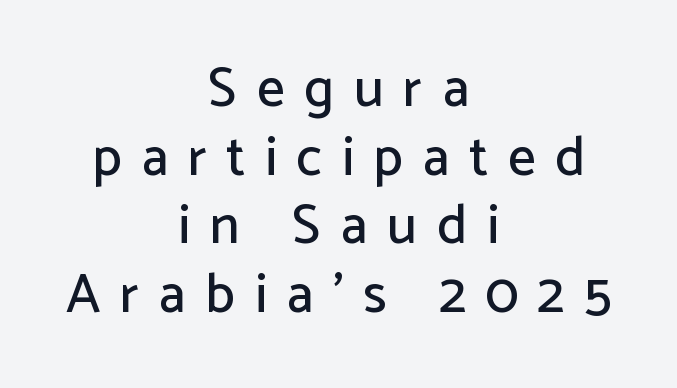
Think of a printed novel: that variable character pitch is what you see here. Does the leading feel generous? No, just average. These lines have a slow, spaced-out rhythm from letter to letter. Grotesque or geometric, the face here clearly has no serifs. Italic? Not at all — the glyphs are vertical.
